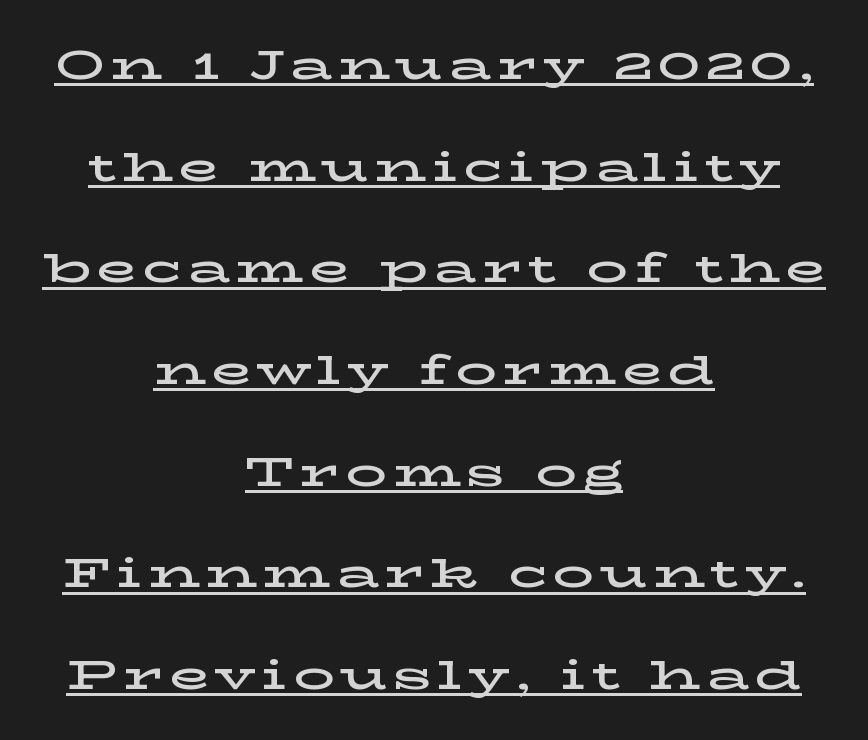
The sample's only ornament is a line tracing under the words. Do the letters lean? They stand straight. The paragraph shown floats in the horizontal middle. Leading: increased.
